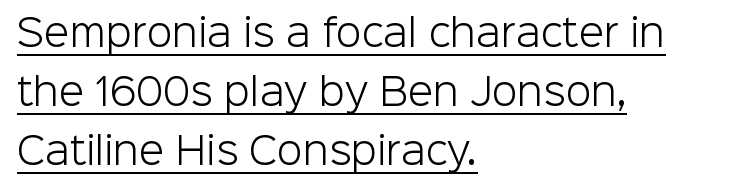
{"serif": "no", "italic": "no", "bold": "no", "weight": "light", "width": "normal", "stroke_contrast": "low", "x_height": "medium", "monospaced": "no", "underline": "yes", "align": "left", "line_spacing": "normal", "line_spacing_ratio": 1.59, "letter_spacing": "normal", "letter_spacing_em": 0.0, "glyph_px": 37}
